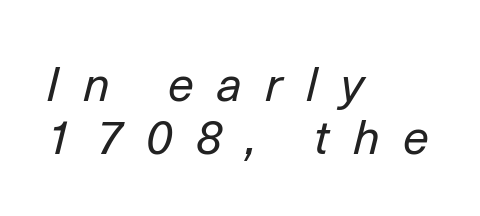
The image shows 47 px regular-weight type, italic (leaning right); set left-aligned, tight line spacing (1.12x), unusually wide letter spacing (+0.5 em), not underlined; low stroke contrast and a medium x-height.
